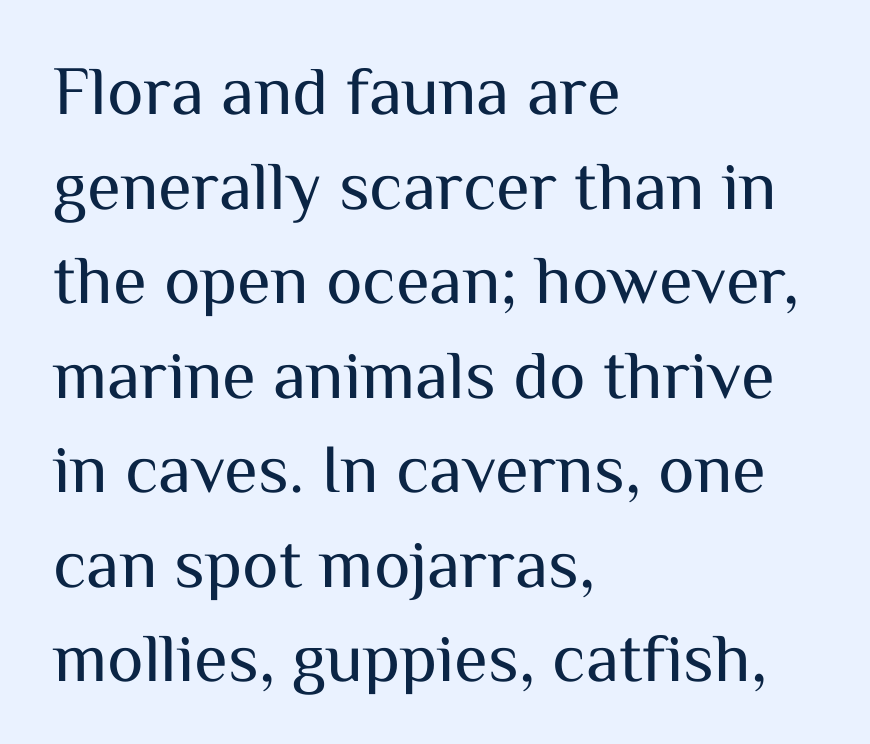
Q: Is the text bold? A: No.
Q: Is the text italic (slanted)? A: No, it is upright.
Q: Is the typeface a serif or a sans-serif typeface? A: Sans-serif.
Q: Is the text underlined? A: No.
Q: How is the paragraph aligned? A: Left-aligned.
Q: Is the spacing between letters normal or unusually wide? A: Normal.
Q: Is the spacing between lines tight, normal or loose? A: Normal.
Q: Width (condensed, normal, or wide)? A: Normal.
Q: Stroke contrast? A: Medium.
Q: x-height? A: Medium.
Q: Monospaced? A: No.
